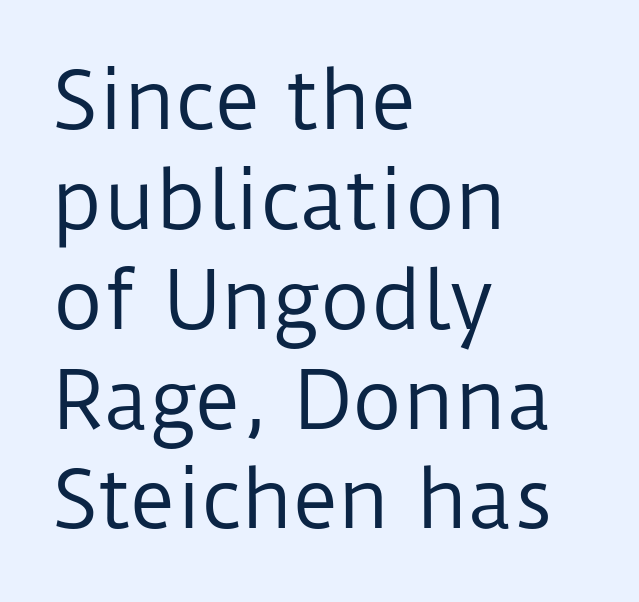
Q: Is the text bold? A: No.
Q: Is the text italic (slanted)? A: No, it is upright.
Q: Is the typeface a serif or a sans-serif typeface? A: Sans-serif.
Q: Is the text underlined? A: No.
Q: How is the paragraph aligned? A: Left-aligned.
Q: Is the spacing between letters normal or unusually wide? A: Normal.
Q: Is the spacing between lines tight, normal or loose? A: Normal.
Q: Width (condensed, normal, or wide)? A: Normal.
Q: Stroke contrast? A: Low.
Q: x-height? A: Medium.
Q: Monospaced? A: No.
